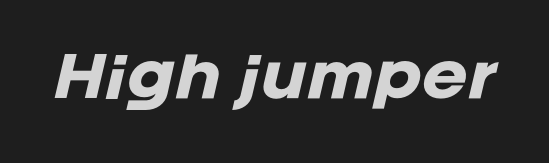
Q: Is the text bold? A: Yes.
Q: Is the text italic (slanted)? A: Yes, it leans right by about 12 degrees.
Q: Is the text underlined? A: No.
Q: Is the spacing between letters normal or unusually wide? A: Normal.
Q: Width (condensed, normal, or wide)? A: Normal.
Q: Stroke contrast? A: Low.
Q: x-height? A: Large.
Q: Monospaced? A: No.
